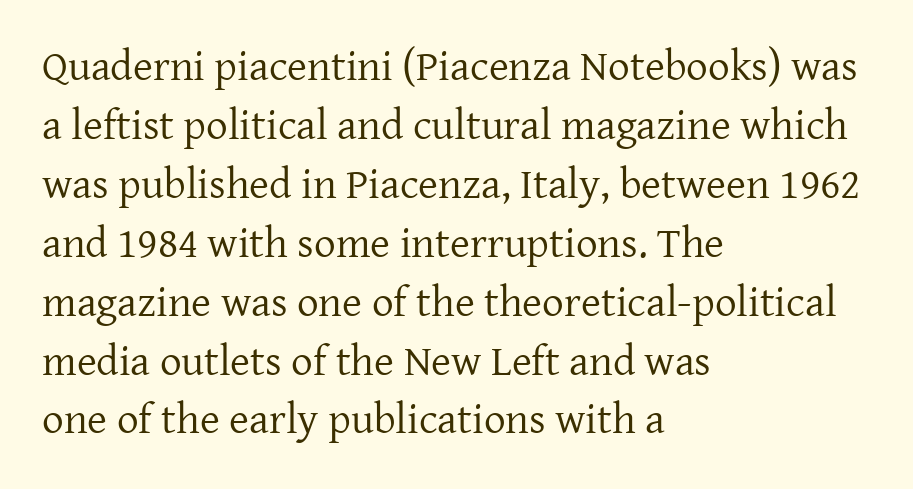
Summary of vertical rhythm: regular, with standard interline spacing. Nothing heavy about these letters — not bold at all. Vertical strokes here are truly vertical. The gap between lines stays unmarked. This rendering uses left alignment, leaving the right contour irregular.
